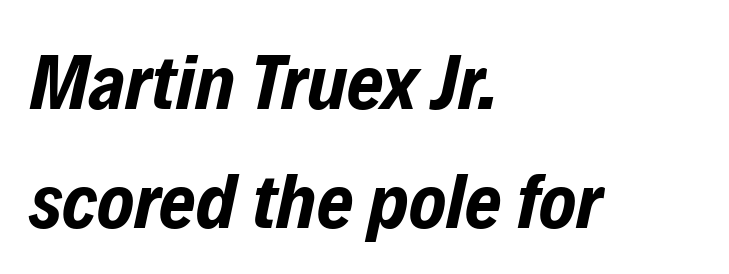
The image shows 78 px bold, condensed type, italic (leaning right); set left-aligned, normal line spacing (1.53x), normal letter spacing, not underlined; low stroke contrast and a medium x-height.
